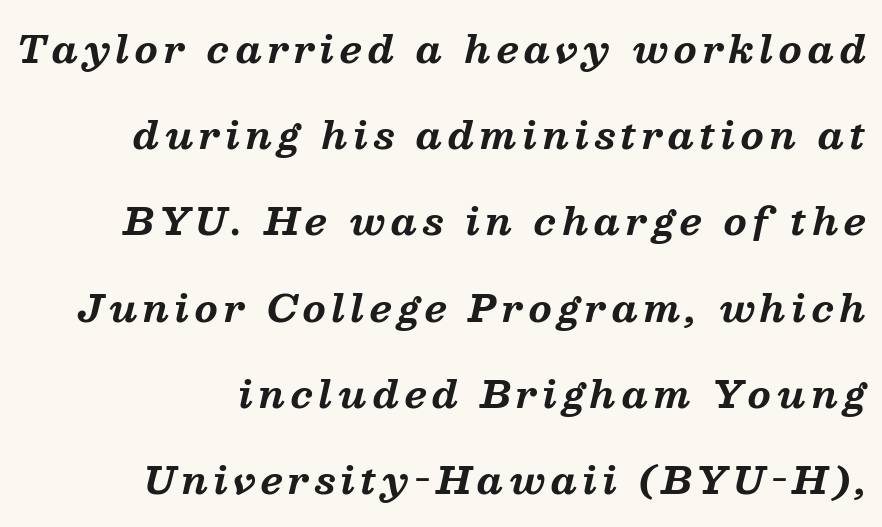
The image shows 37 px bold serif type, italic (leaning right); set right-aligned, loose line spacing (2.33x), not underlined; medium stroke contrast and a medium x-height.
